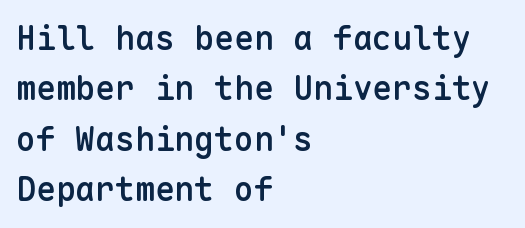
The passage shown has conventional tracking throughout. Only glyphs here, with clear space below each row. The strokes are fattened partway — semibold, not bold. The space between consecutive lines is moderate. The face used here is monospaced, like something from a code editor. Does the type have serifs? No, each stem ends abruptly.
